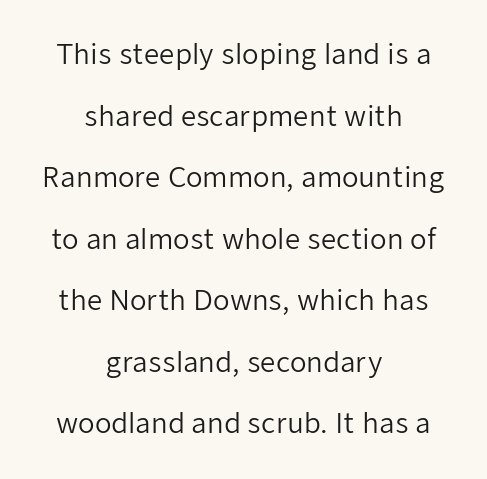
Q: Is the text bold? A: No.
Q: Is the text italic (slanted)? A: No, it is upright.
Q: Is the text underlined? A: No.
Q: How is the paragraph aligned? A: Centered.
Q: Is the spacing between letters normal or unusually wide? A: Normal.
Q: Is the spacing between lines tight, normal or loose? A: Loose.
